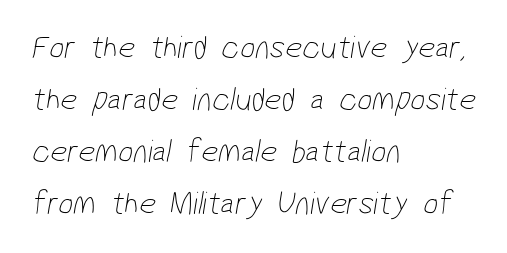
The image shows 33 px thin, condensed sans-serif type; set left-aligned, normal line spacing (1.58x), normal letter spacing, not underlined; low stroke contrast and a medium x-height.
